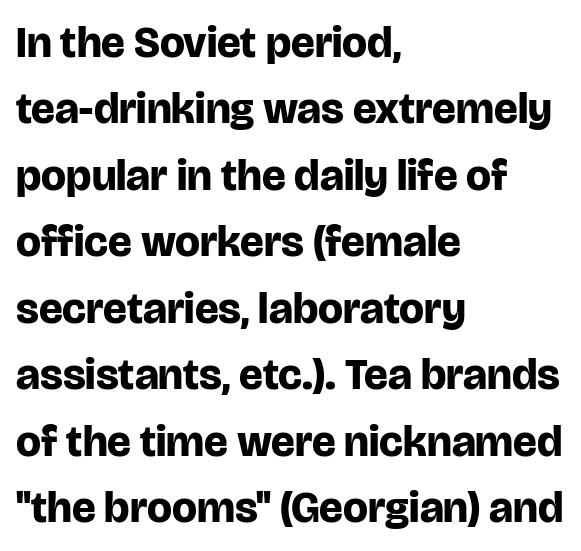
The image shows 44 px bold sans-serif type, upright; set left-aligned, normal line spacing (1.51x), normal letter spacing, not underlined; low stroke contrast and a large x-height.
